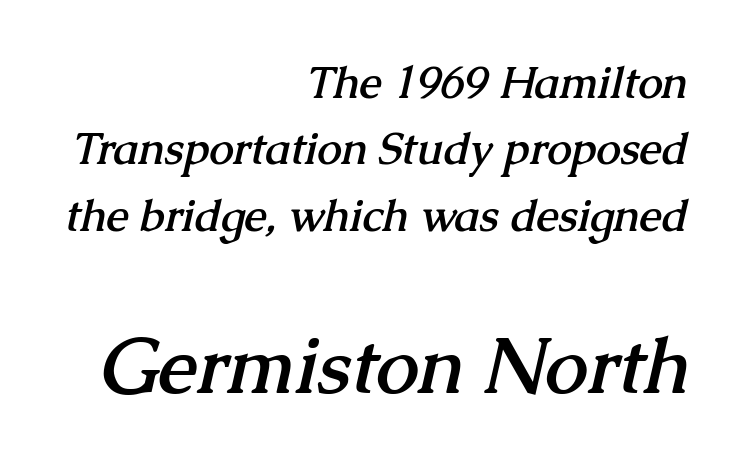
Q: Is the text bold? A: Yes.
Q: Is the typeface a serif or a sans-serif typeface? A: Serif.
Q: Is the text underlined? A: No.
Q: How is the paragraph aligned? A: Right-aligned.
Q: Is the spacing between letters normal or unusually wide? A: Normal.
Q: Is the spacing between lines tight, normal or loose? A: Normal.
Q: Which block of text is set in a larger size, the first (top) or the second (bottom)? A: The second (bottom) one.
Q: Width (condensed, normal, or wide)? A: Normal.
Q: Stroke contrast? A: Medium.
Q: x-height? A: Medium.
Q: Monospaced? A: No.
